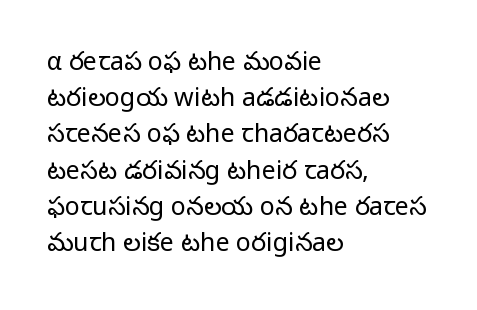
{"italic": "no", "bold": "no", "underline": "no", "align": "left", "line_spacing": "normal", "line_spacing_ratio": 1.45, "letter_spacing": "normal", "letter_spacing_em": 0.0, "glyph_px": 25}
